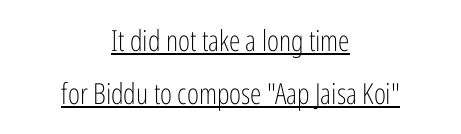
{"serif": "no", "italic": "no", "bold": "no", "weight": "light", "width": "condensed", "stroke_contrast": "low", "x_height": "medium", "monospaced": "no", "underline": "yes", "align": "center", "line_spacing_ratio": 1.83, "letter_spacing": "normal", "letter_spacing_em": 0.0, "glyph_px": 29}
